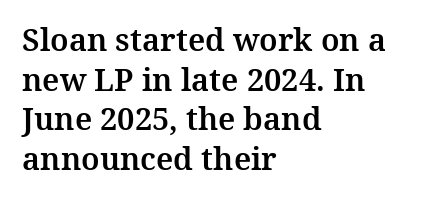
The image shows 31 px serif type, upright; set left-aligned, normal line spacing (1.28x), normal letter spacing, not underlined; medium stroke contrast and a medium x-height.
